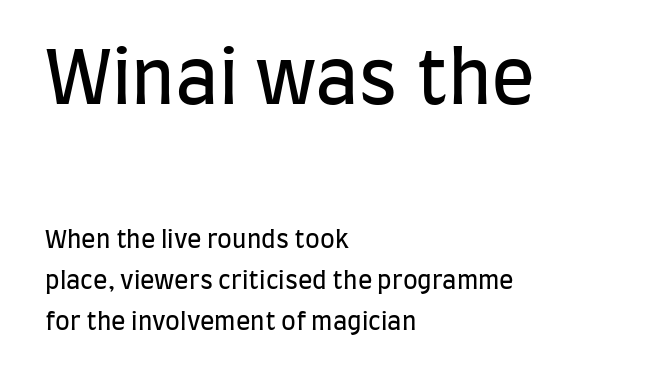
{"serif": "no", "italic": "no", "bold": "no", "weight": "regular", "width": "condensed", "stroke_contrast": "low", "x_height": "large", "monospaced": "no", "underline": "no", "align": "left", "line_spacing_ratio": 1.71, "letter_spacing": "normal", "letter_spacing_em": 0.0, "larger_block": "first", "size_ratio": 3.04, "glyph_px": 73}
